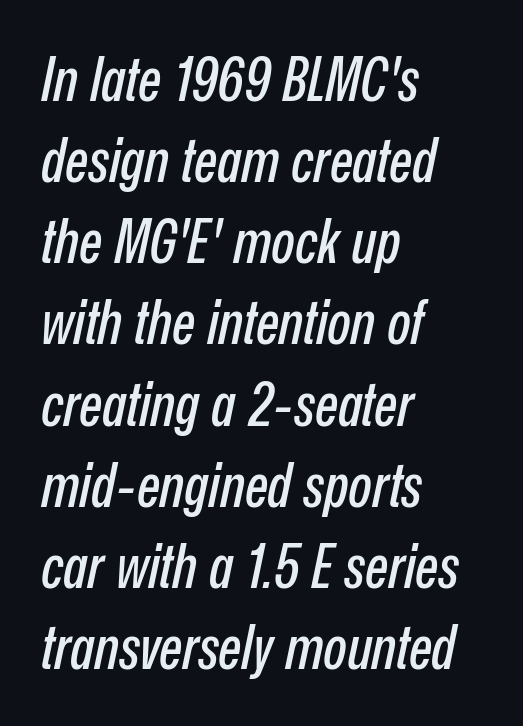
The image shows 61 px condensed type, italic (leaning right); set left-aligned, normal line spacing (1.33x), normal letter spacing, not underlined; low stroke contrast and a medium x-height.
